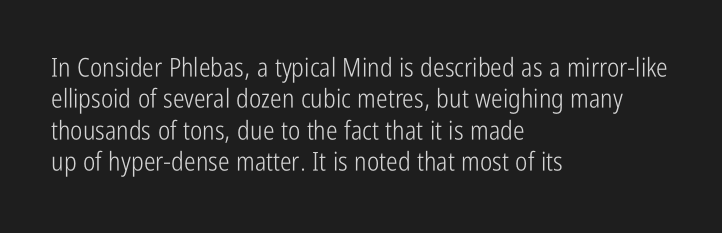
What stands out about the letter spacing? Nothing — it is the standard amount. The rendering anchors every line to the left-hand side. A light-to-regular cut is what we see here. Ordinary non-slanted type is in use.
